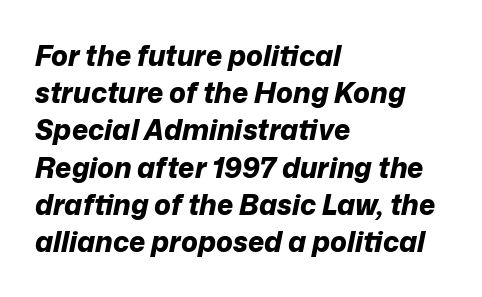
{"italic": "yes", "lean": "right", "slant_degrees": 12, "bold": "yes", "weight": "bold", "width": "normal", "stroke_contrast": "low", "x_height": "medium", "monospaced": "no", "underline": "no", "align": "left", "line_spacing": "normal", "line_spacing_ratio": 1.33, "letter_spacing": "normal", "letter_spacing_em": 0.0, "glyph_px": 28}
